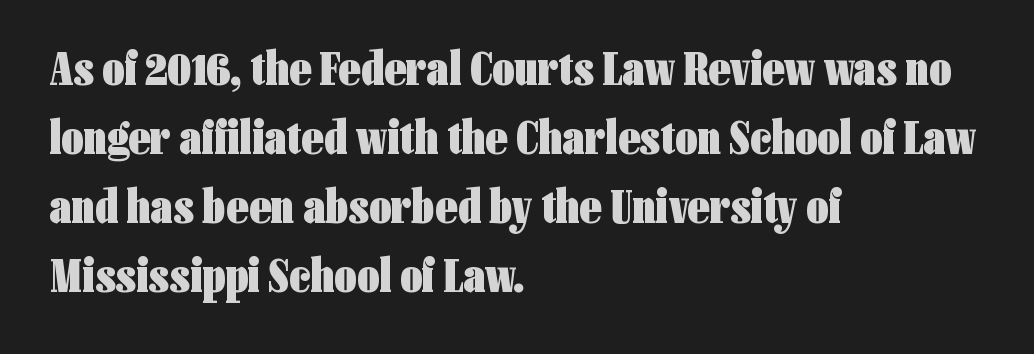
Q: Is the text bold? A: Yes.
Q: Is the text italic (slanted)? A: No, it is upright.
Q: Is the typeface a serif or a sans-serif typeface? A: Sans-serif.
Q: Is the text underlined? A: No.
Q: How is the paragraph aligned? A: Left-aligned.
Q: Is the spacing between letters normal or unusually wide? A: Normal.
Q: Is the spacing between lines tight, normal or loose? A: Normal.
Q: Width (condensed, normal, or wide)? A: Condensed.
Q: Stroke contrast? A: Low.
Q: x-height? A: Medium.
Q: Monospaced? A: No.
